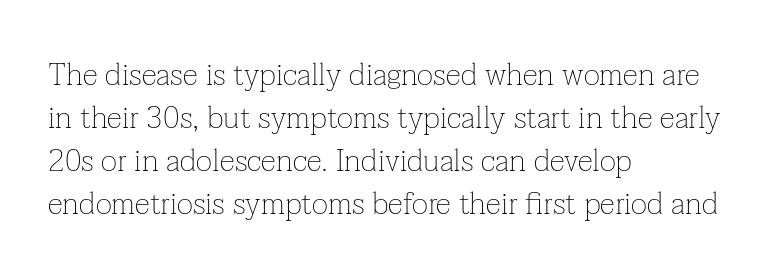
{"serif": "yes", "italic": "no", "bold": "no", "weight": "thin", "width": "normal", "stroke_contrast": "low", "x_height": "medium", "monospaced": "no", "underline": "no", "align": "left", "line_spacing": "normal", "line_spacing_ratio": 1.39, "letter_spacing": "normal", "letter_spacing_em": 0.0, "glyph_px": 31}
